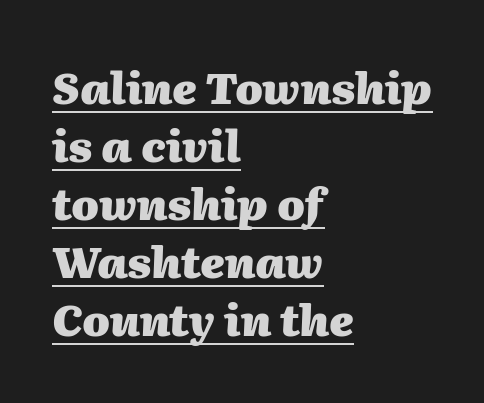
{"italic": "yes", "lean": "right", "slant_degrees": 2, "bold": "yes", "weight": "heavy", "width": "normal", "stroke_contrast": "medium", "x_height": "medium", "monospaced": "no", "underline": "yes", "align": "left", "line_spacing": "normal", "line_spacing_ratio": 1.32, "letter_spacing": "normal", "letter_spacing_em": 0.0, "glyph_px": 44}
